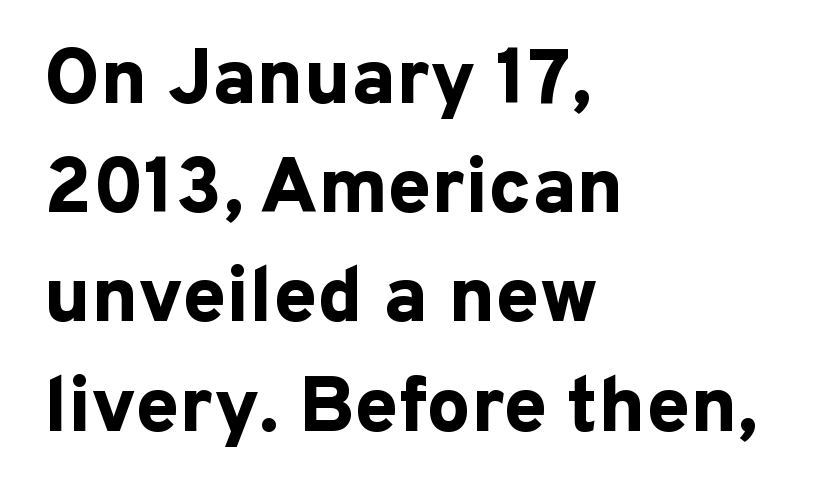
{"serif": "no", "italic": "no", "bold": "yes", "weight": "bold", "width": "normal", "stroke_contrast": "low", "x_height": "medium", "monospaced": "no", "underline": "no", "align": "left", "line_spacing": "normal", "line_spacing_ratio": 1.4, "letter_spacing": "normal", "letter_spacing_em": 0.0, "glyph_px": 78}
